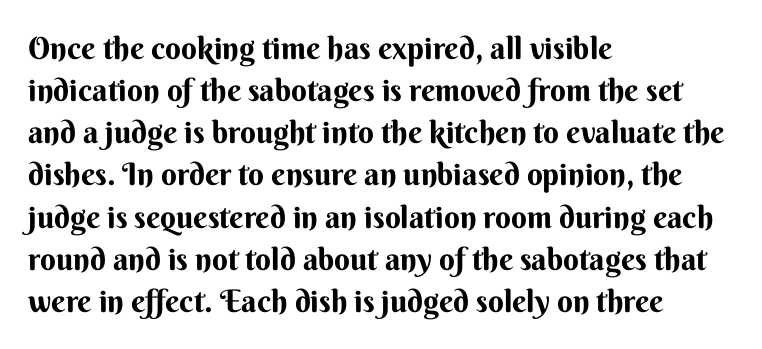
The image shows 31 px bold sans-serif type, upright; set left-aligned, normal line spacing (1.36x), normal letter spacing, not underlined; medium stroke contrast and a small x-height.
